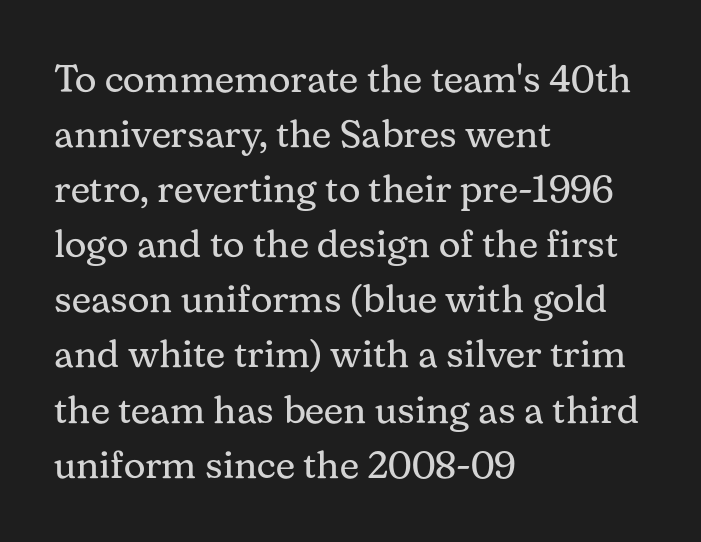
{"serif": "yes", "italic": "no", "bold": "no", "weight": "regular", "width": "normal", "stroke_contrast": "medium", "x_height": "medium", "monospaced": "no", "underline": "no", "align": "left", "line_spacing": "normal", "line_spacing_ratio": 1.45, "letter_spacing": "normal", "letter_spacing_em": 0.0, "glyph_px": 38}
